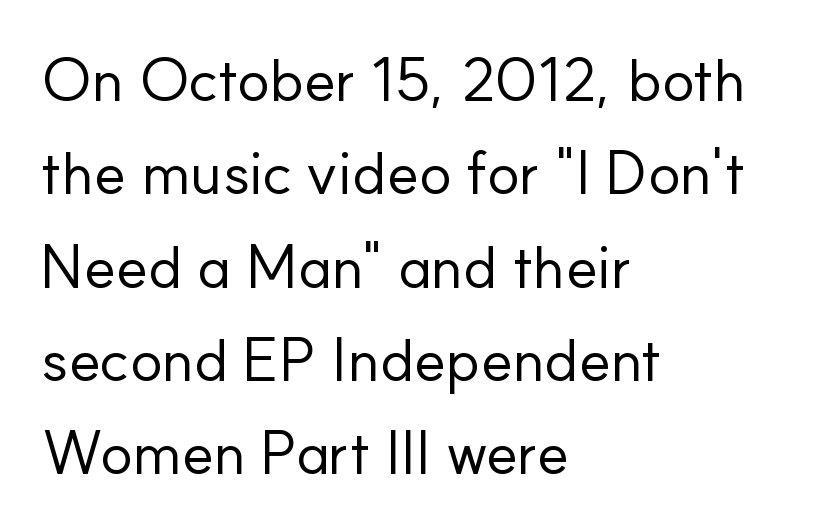
The image shows 61 px regular-weight sans-serif type, upright; set left-aligned, normal line spacing (1.53x), normal letter spacing, not underlined; low stroke contrast and a small x-height.
